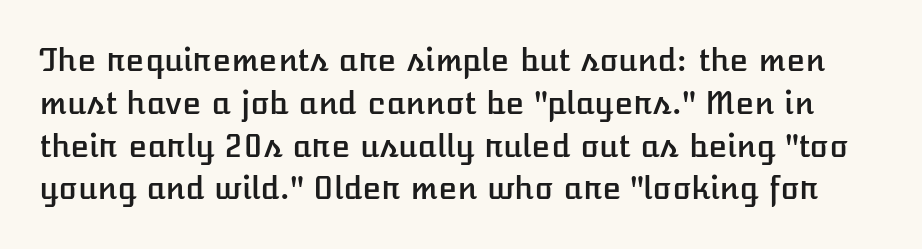
Lines of text with bare space underneath. This rendering leaves character spacing at its baseline value. Regarding leading, the lines here are spaced in the standard way. The typography opts for an upright posture over an oblique one.
